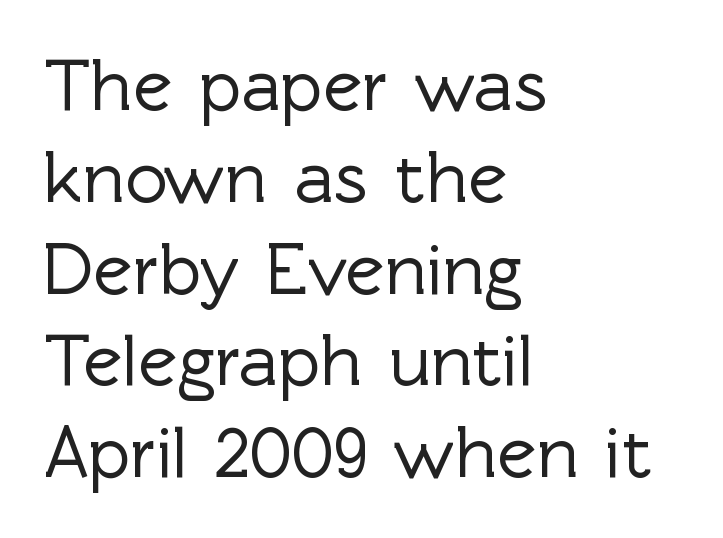
Nothing unusual about the tracking: characters are spaced as the font intends. Posture: straight, roman, zero tilt. Only glyphs here, with clear space below each row. The face used here is proportionally spaced, like ordinary book or web type. A student would call this left alignment; a typographer would say flush left, rag right. Are there feet on the stems? There aren't — it's a sans.
